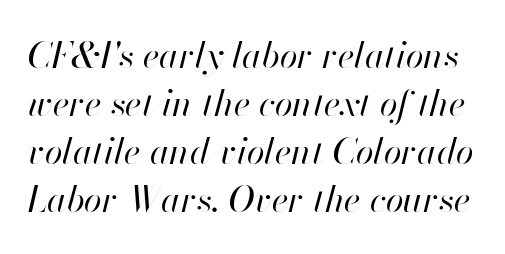
Q: Is the text bold? A: No.
Q: Is the text italic (slanted)? A: Yes, it leans right by about 13 degrees.
Q: Is the text underlined? A: No.
Q: Is the spacing between letters normal or unusually wide? A: Normal.
Q: Is the spacing between lines tight, normal or loose? A: Normal.
Q: Width (condensed, normal, or wide)? A: Normal.
Q: Stroke contrast? A: High.
Q: x-height? A: Small.
Q: Monospaced? A: No.
